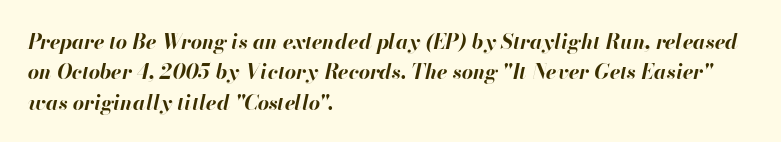
The image shows 20 px bold type, italic (leaning right); set left-aligned, normal line spacing (1.52x), normal letter spacing, not underlined.
